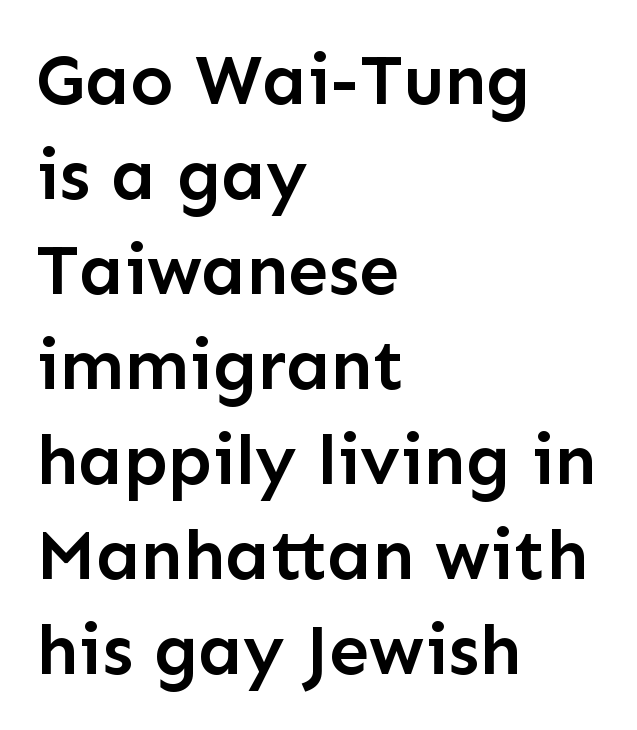
Q: Is the text bold? A: Semi-bold.
Q: Is the text italic (slanted)? A: No, it is upright.
Q: Is the typeface a serif or a sans-serif typeface? A: Sans-serif.
Q: Is the text underlined? A: No.
Q: How is the paragraph aligned? A: Left-aligned.
Q: Is the spacing between letters normal or unusually wide? A: Normal.
Q: Is the spacing between lines tight, normal or loose? A: Normal.
Q: Width (condensed, normal, or wide)? A: Normal.
Q: Stroke contrast? A: Low.
Q: x-height? A: Medium.
Q: Monospaced? A: No.
